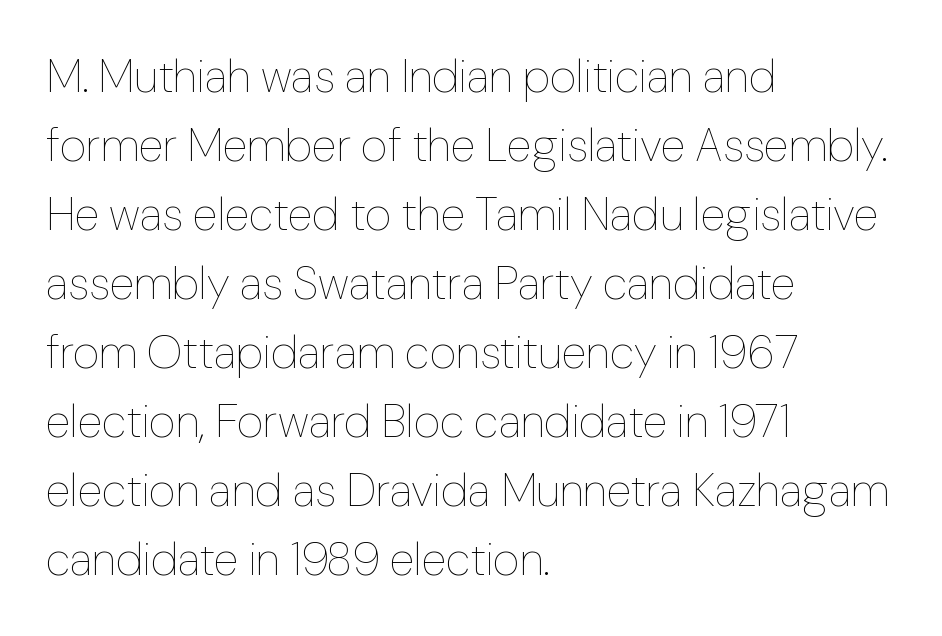
Q: Is the text bold? A: No.
Q: Is the text italic (slanted)? A: No, it is upright.
Q: Is the text underlined? A: No.
Q: How is the paragraph aligned? A: Left-aligned.
Q: Is the spacing between letters normal or unusually wide? A: Normal.
Q: Is the spacing between lines tight, normal or loose? A: Normal.
Q: Width (condensed, normal, or wide)? A: Normal.
Q: Stroke contrast? A: Low.
Q: x-height? A: Medium.
Q: Monospaced? A: No.
